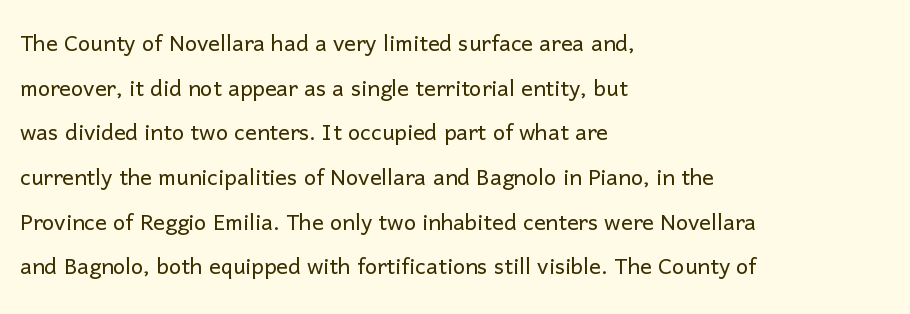
Q: Is the text bold? A: No.
Q: Is the text italic (slanted)? A: No, it is upright.
Q: Is the typeface a serif or a sans-serif typeface? A: Sans-serif.
Q: Is the text underlined? A: No.
Q: How is the paragraph aligned? A: Left-aligned.
Q: Is the spacing between letters normal or unusually wide? A: Normal.
Q: Is the spacing between lines tight, normal or loose? A: Normal.
Q: Width (condensed, normal, or wide)? A: Normal.
Q: Stroke contrast? A: Low.
Q: x-height? A: Medium.
Q: Monospaced? A: No.
